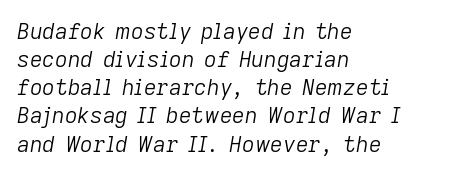
The image shows 22 px text type, italic (leaning right); set left-aligned, normal line spacing (1.28x), normal letter spacing, not underlined.
